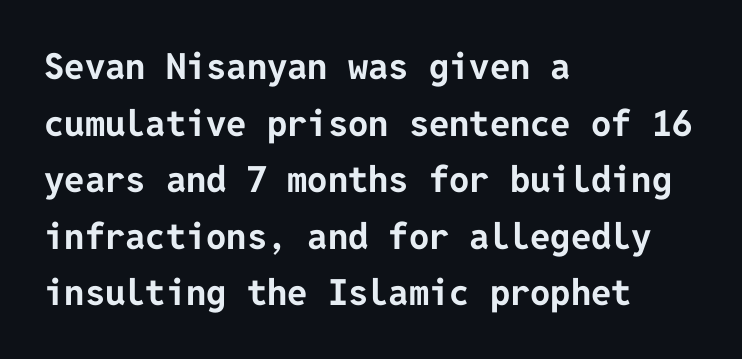
Q: Is the text bold? A: Yes.
Q: Is the text italic (slanted)? A: No, it is upright.
Q: Is the typeface a serif or a sans-serif typeface? A: Sans-serif.
Q: Is the text underlined? A: No.
Q: How is the paragraph aligned? A: Left-aligned.
Q: Is the spacing between letters normal or unusually wide? A: Normal.
Q: Is the spacing between lines tight, normal or loose? A: Normal.
Q: Width (condensed, normal, or wide)? A: Normal.
Q: Stroke contrast? A: Low.
Q: x-height? A: Medium.
